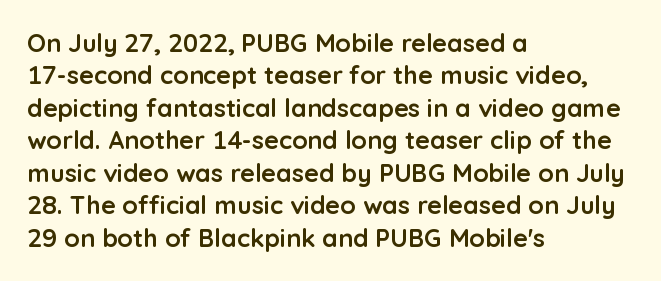
A typesetter would mark this as roman, not italic. The strokes are fattened all the way to bold. Beneath every word, the page is bare. The letters sit at their default tracking, neither squeezed nor spread. Notice how the passage keeps a crisp vertical edge on the left only. The lines sit at an ordinary, default distance from one another.
